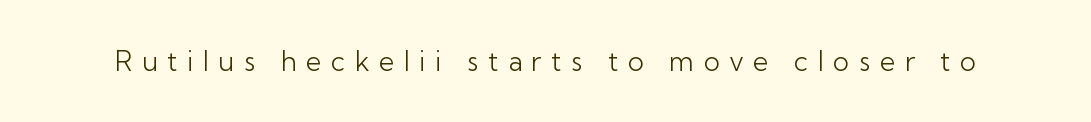
Q: Is the text bold? A: No.
Q: Is the text italic (slanted)? A: No, it is upright.
Q: Is the text underlined? A: No.
Q: Is the spacing between letters normal or unusually wide? A: Unusually wide.
